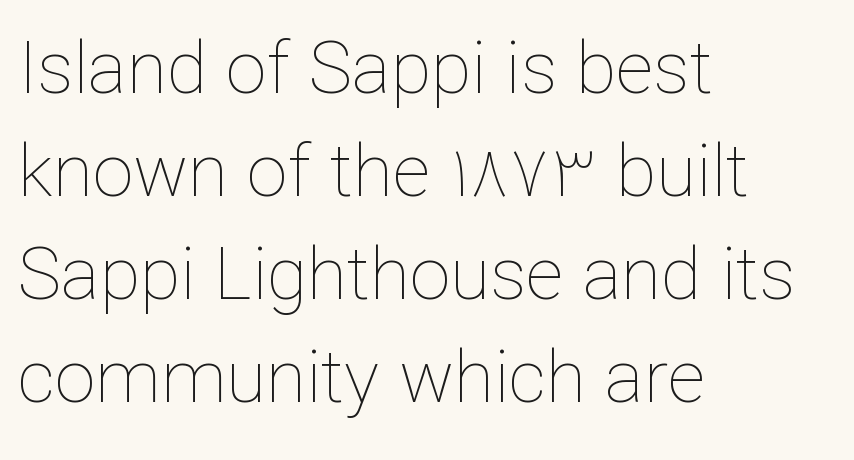
{"italic": "no", "bold": "no", "weight": "thin", "width": "normal", "stroke_contrast": "low", "x_height": "medium", "monospaced": "no", "underline": "no", "align": "left", "line_spacing": "normal", "line_spacing_ratio": 1.41, "letter_spacing": "normal", "letter_spacing_em": 0.0, "glyph_px": 73}
